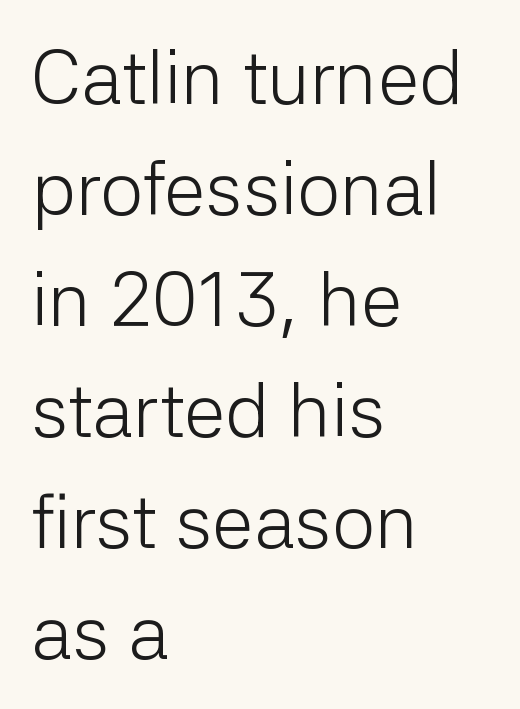
The area under the type is left untouched. The face used here is rendered with its standard letterfit. Left-aligned paragraph, ragged on the right. You can tell it's not italic because the verticals are truly vertical.
